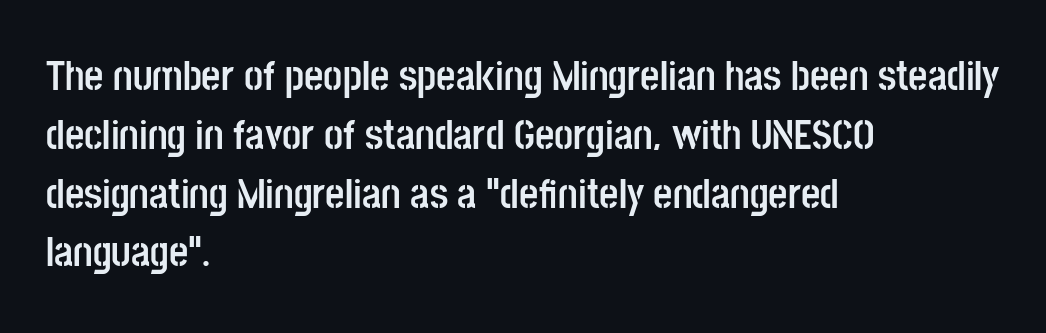
Q: Is the text bold? A: Yes.
Q: Is the text italic (slanted)? A: No, it is upright.
Q: Is the typeface a serif or a sans-serif typeface? A: Sans-serif.
Q: Is the text underlined? A: No.
Q: How is the paragraph aligned? A: Left-aligned.
Q: Is the spacing between letters normal or unusually wide? A: Normal.
Q: Is the spacing between lines tight, normal or loose? A: Normal.
Q: Width (condensed, normal, or wide)? A: Condensed.
Q: Stroke contrast? A: Low.
Q: x-height? A: Large.
Q: Monospaced? A: No.
